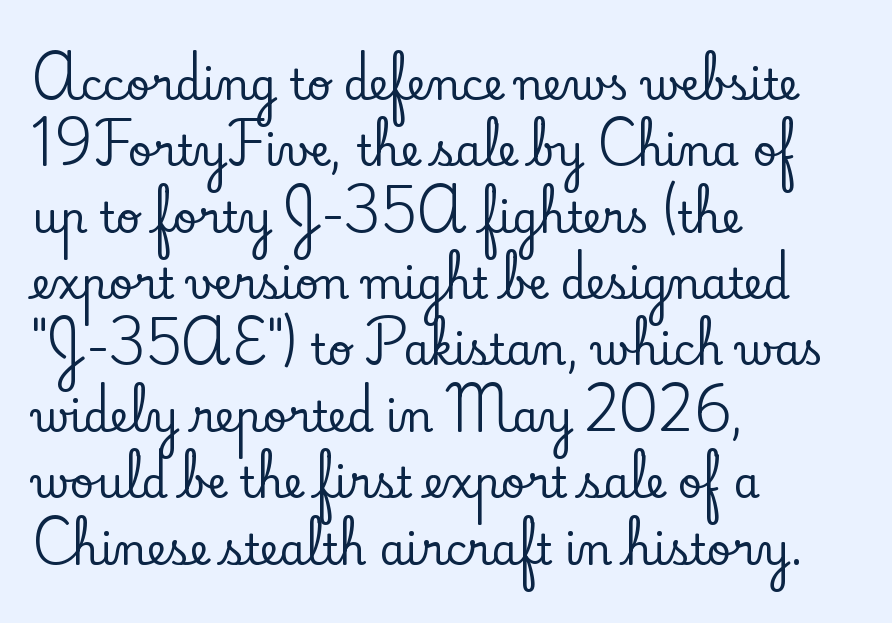
The image shows 42 px serif type, upright; set left-aligned, normal line spacing (1.58x), normal letter spacing, not underlined; low stroke contrast and a small x-height.
